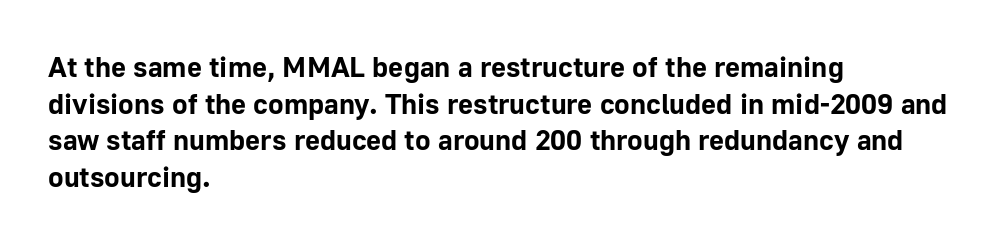
Q: Is the text bold? A: Yes.
Q: Is the text italic (slanted)? A: No, it is upright.
Q: Is the typeface a serif or a sans-serif typeface? A: Sans-serif.
Q: Is the text underlined? A: No.
Q: How is the paragraph aligned? A: Left-aligned.
Q: Is the spacing between letters normal or unusually wide? A: Normal.
Q: Is the spacing between lines tight, normal or loose? A: Normal.
Q: Width (condensed, normal, or wide)? A: Normal.
Q: Stroke contrast? A: Low.
Q: x-height? A: Medium.
Q: Monospaced? A: No.
